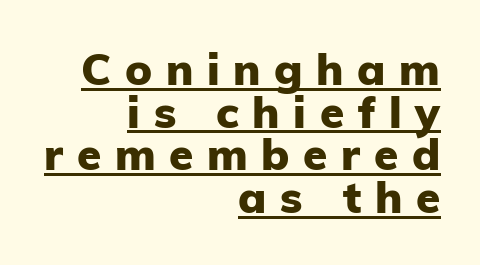
The image shows 44 px heavy sans-serif type, upright; set right-aligned, tight line spacing (0.97x), unusually wide letter spacing (+0.31 em), underlined; low stroke contrast and a medium x-height.
